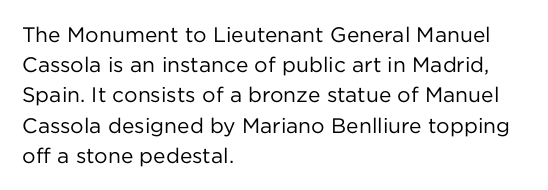
{"italic": "no", "bold": "no", "underline": "no", "align": "left", "line_spacing": "normal", "line_spacing_ratio": 1.44, "letter_spacing": "normal", "letter_spacing_em": 0.0, "glyph_px": 21}
